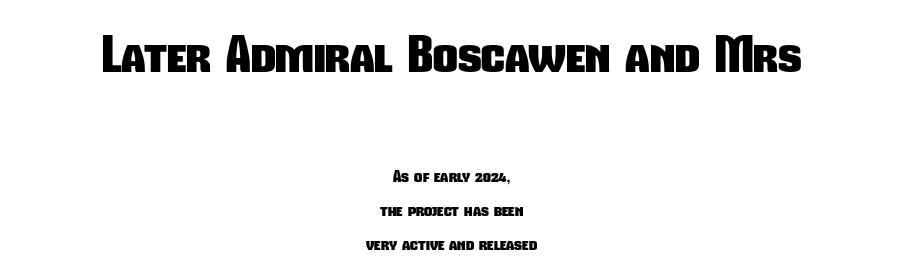
{"serif": "no", "bold": "yes", "weight": "heavy", "width": "condensed", "stroke_contrast": "low", "x_height": "medium", "monospaced": "no", "underline": "no", "align": "center", "line_spacing": "loose", "line_spacing_ratio": 2.15, "letter_spacing": "normal", "letter_spacing_em": 0.0, "larger_block": "first", "size_ratio": 3.0, "glyph_px": 48}
